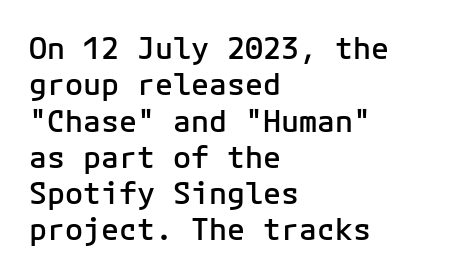
The image shows 30 px semibold sans-serif type, upright, monospaced; set left-aligned, line spacing 1.21x, normal letter spacing, not underlined; low stroke contrast and a medium x-height.
